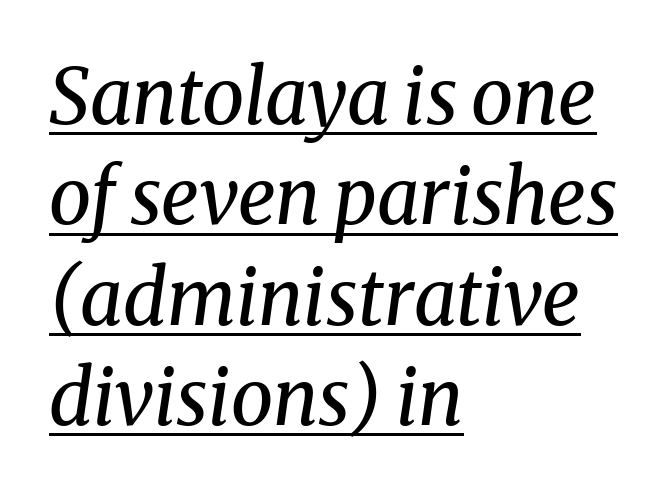
The image shows 76 px regular-weight serif type, italic (leaning right); set left-aligned, normal line spacing (1.32x), normal letter spacing, underlined; medium stroke contrast and a medium x-height.
